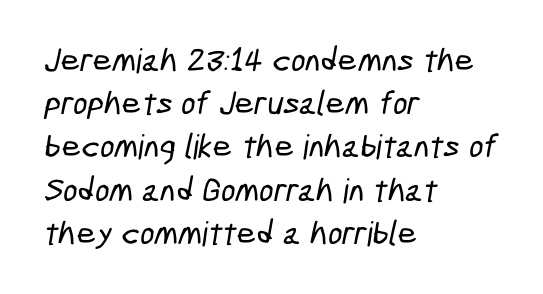
The image shows 34 px condensed sans-serif type; set left-aligned, normal line spacing (1.27x), normal letter spacing, not underlined; low stroke contrast and a medium x-height.
